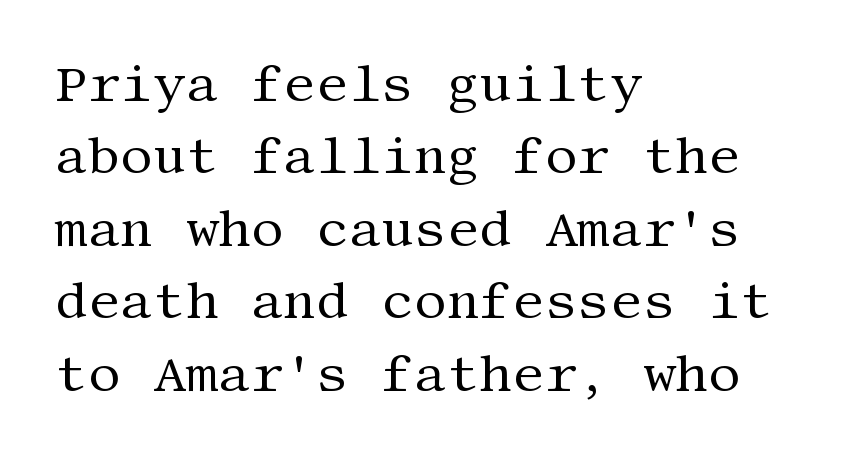
Q: Is the text bold? A: No.
Q: Is the text italic (slanted)? A: No, it is upright.
Q: Is the typeface a serif or a sans-serif typeface? A: Serif.
Q: Is the text underlined? A: No.
Q: How is the paragraph aligned? A: Left-aligned.
Q: Is the spacing between letters normal or unusually wide? A: Normal.
Q: Is the spacing between lines tight, normal or loose? A: Normal.
Q: Width (condensed, normal, or wide)? A: Normal.
Q: Stroke contrast? A: Medium.
Q: x-height? A: Large.
